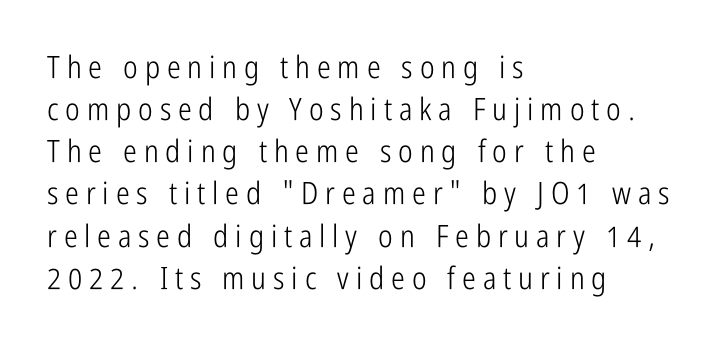
Q: Is the text bold? A: No.
Q: Is the text italic (slanted)? A: No, it is upright.
Q: Is the typeface a serif or a sans-serif typeface? A: Sans-serif.
Q: Is the text underlined? A: No.
Q: How is the paragraph aligned? A: Left-aligned.
Q: Is the spacing between letters normal or unusually wide? A: Unusually wide.
Q: Is the spacing between lines tight, normal or loose? A: Normal.
Q: Width (condensed, normal, or wide)? A: Condensed.
Q: Stroke contrast? A: Low.
Q: x-height? A: Medium.
Q: Monospaced? A: No.
